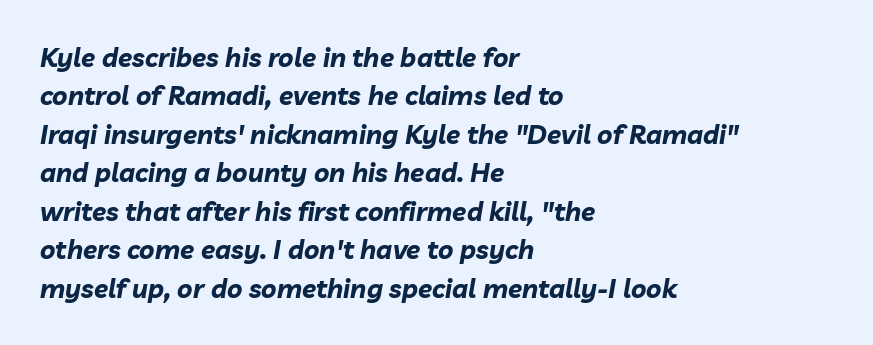
The letters sit at their default tracking, neither squeezed nor spread. Typeset ragged right — the left edge is the straight one. The font's italic variant was chosen for this text. Words float on clear page, feet unadorned. Interline gaps are of average width in this sample.
